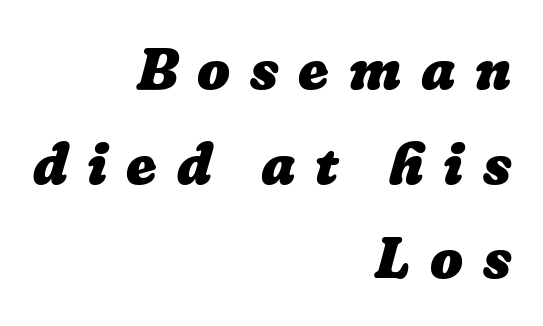
{"bold": "yes", "weight": "heavy", "width": "normal", "stroke_contrast": "low", "x_height": "medium", "monospaced": "no", "underline": "no", "align": "right", "line_spacing": "normal", "line_spacing_ratio": 1.63, "letter_spacing": "wide", "letter_spacing_em": 0.34, "glyph_px": 58}
